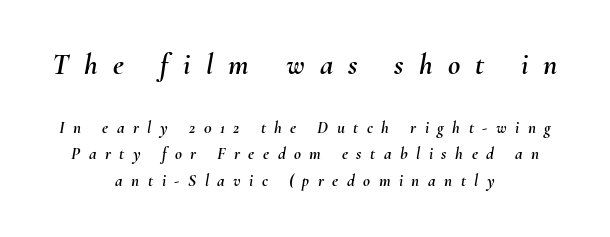
Q: Is the text italic (slanted)? A: Yes, it leans right by about 10 degrees.
Q: Is the text underlined? A: No.
Q: How is the paragraph aligned? A: Centered.
Q: Is the spacing between letters normal or unusually wide? A: Unusually wide.
Q: Is the spacing between lines tight, normal or loose? A: Normal.
Q: Which block of text is set in a larger size, the first (top) or the second (bottom)? A: The first (top) one.
Q: Width (condensed, normal, or wide)? A: Normal.
Q: Stroke contrast? A: Medium.
Q: x-height? A: Small.
Q: Monospaced? A: No.
